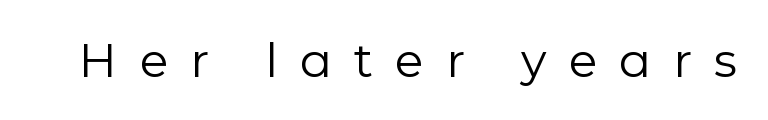
Letters rest on an invisible, unmarked baseline. Posture: vertical. Stroke mass is kept to a normal reading level or below. Note the varied advance widths — an 'i' is clearly narrower than an 'm'. Spacing between characters has been opened up far beyond the box default.
